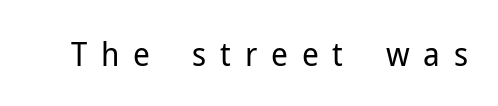
Spacing verdict: proportional, widths tailored to each character. Each word looks stretched out because of the extra space between its letters. The specimen reads as upright at a glance. Heft: none added — not bold. Letterform terminals end flat and unadorned throughout the passage.
